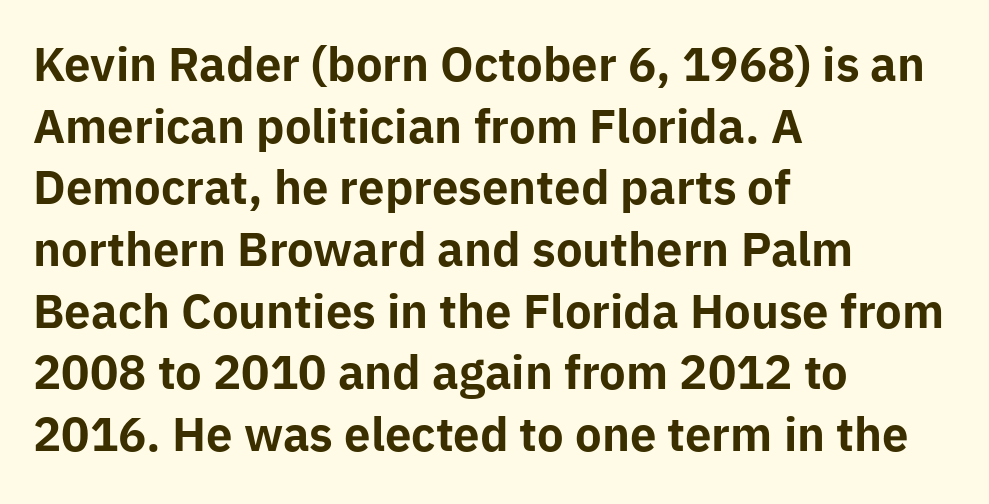
Q: Is the text bold? A: Yes.
Q: Is the text italic (slanted)? A: No, it is upright.
Q: Is the typeface a serif or a sans-serif typeface? A: Sans-serif.
Q: Is the text underlined? A: No.
Q: How is the paragraph aligned? A: Left-aligned.
Q: Is the spacing between letters normal or unusually wide? A: Normal.
Q: Is the spacing between lines tight, normal or loose? A: Normal.
Q: Width (condensed, normal, or wide)? A: Normal.
Q: Stroke contrast? A: Low.
Q: x-height? A: Medium.
Q: Monospaced? A: No.
